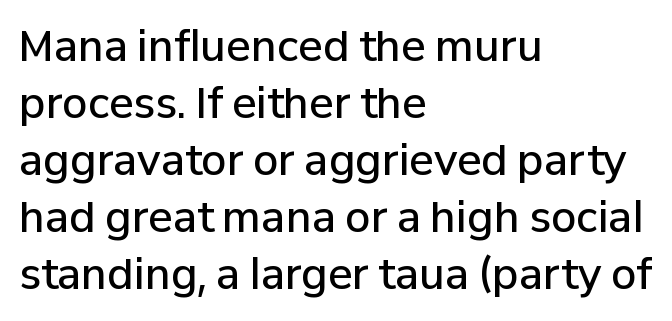
The image shows 41 px semibold sans-serif type, upright; set left-aligned, normal line spacing (1.39x), normal letter spacing, not underlined; low stroke contrast and a medium x-height.
